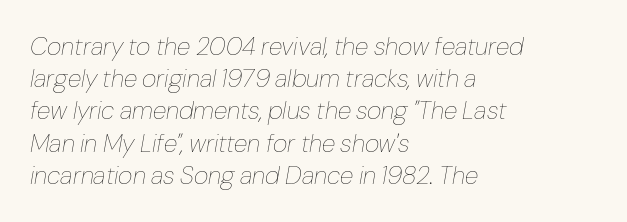
Q: Is the text bold? A: No.
Q: Is the text italic (slanted)? A: Yes, it leans right by about 10 degrees.
Q: Is the text underlined? A: No.
Q: How is the paragraph aligned? A: Left-aligned.
Q: Is the spacing between letters normal or unusually wide? A: Normal.
Q: Is the spacing between lines tight, normal or loose? A: Normal.
